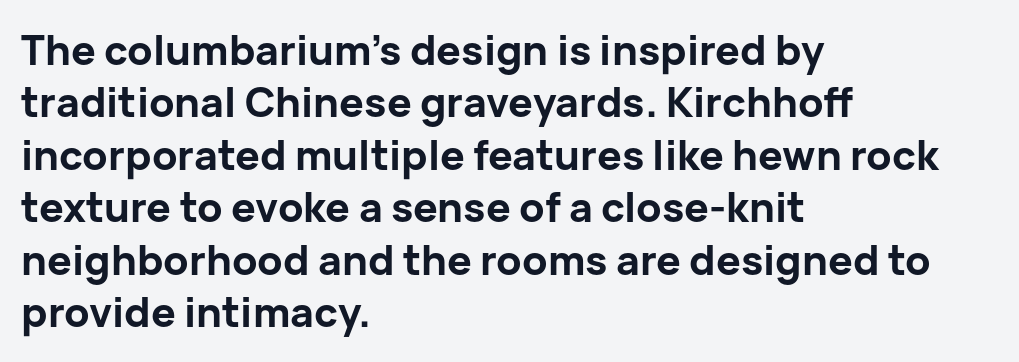
Q: Is the text bold? A: Yes.
Q: Is the text italic (slanted)? A: No, it is upright.
Q: Is the typeface a serif or a sans-serif typeface? A: Sans-serif.
Q: Is the text underlined? A: No.
Q: How is the paragraph aligned? A: Left-aligned.
Q: Is the spacing between letters normal or unusually wide? A: Normal.
Q: Is the spacing between lines tight, normal or loose? A: Normal.
Q: Width (condensed, normal, or wide)? A: Normal.
Q: Stroke contrast? A: Low.
Q: x-height? A: Medium.
Q: Monospaced? A: No.
